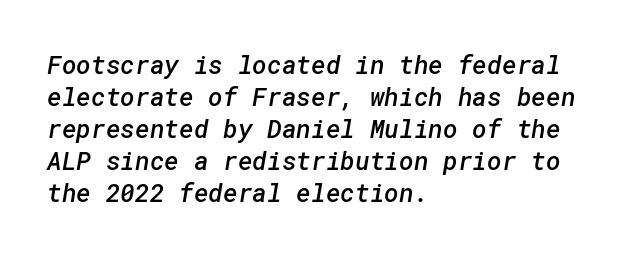
Q: Is the text bold? A: Semi-bold.
Q: Is the text underlined? A: No.
Q: How is the paragraph aligned? A: Left-aligned.
Q: Is the spacing between letters normal or unusually wide? A: Normal.
Q: Is the spacing between lines tight, normal or loose? A: Normal.
